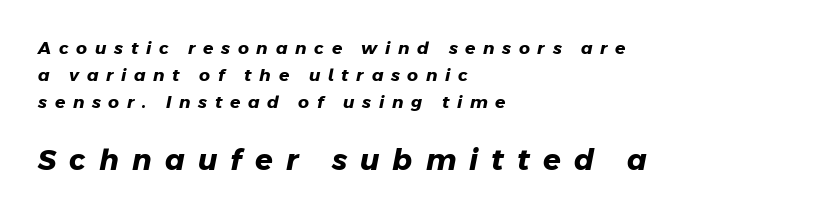
{"serif": "no", "bold": "yes", "weight": "heavy", "width": "normal", "stroke_contrast": "low", "x_height": "medium", "monospaced": "no", "underline": "no", "align": "left", "line_spacing": "normal", "line_spacing_ratio": 1.59, "letter_spacing": "wide", "letter_spacing_em": 0.45, "larger_block": "second", "size_ratio": 1.71, "glyph_px": 29}
